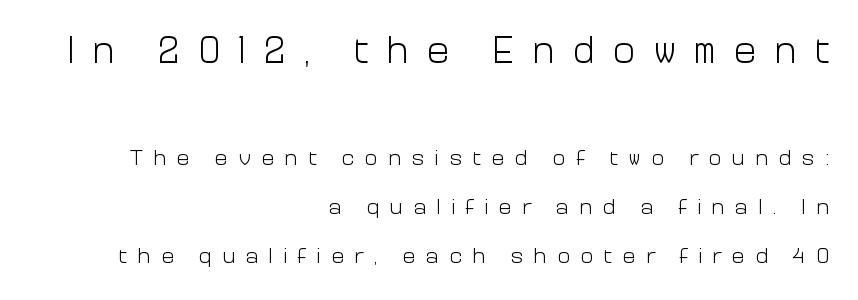
The image shows 38 px light sans-serif type, upright; set right-aligned, loose line spacing (2.24x), unusually wide letter spacing (+0.46 em), not underlined; the first (top) block is 1.73x larger; low stroke contrast and a medium x-height.
